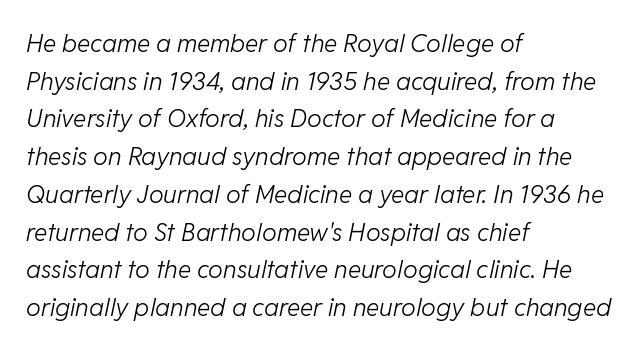
{"italic": "yes", "lean": "right", "slant_degrees": 11, "bold": "no", "underline": "no", "align": "left", "line_spacing": "normal", "line_spacing_ratio": 1.51, "letter_spacing": "normal", "letter_spacing_em": 0.0, "glyph_px": 25}
